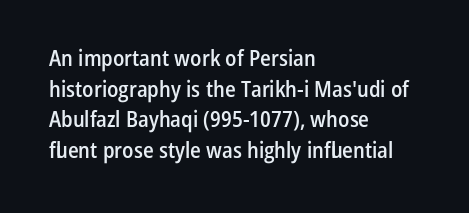
When letters stand straight like this, we call the style roman or upright. The space beneath each line is pristine and unruled. Horizontal alignment here is leftward, the default for most running prose. The gaps between neighbouring characters are ordinary and unremarkable. Students, this is semibold: more ink than regular, less than bold.
